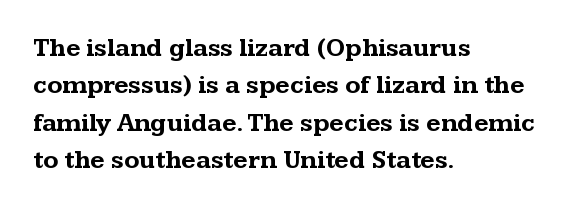
The image shows 25 px bold type, upright; set left-aligned, normal line spacing (1.5x), normal letter spacing, not underlined.
